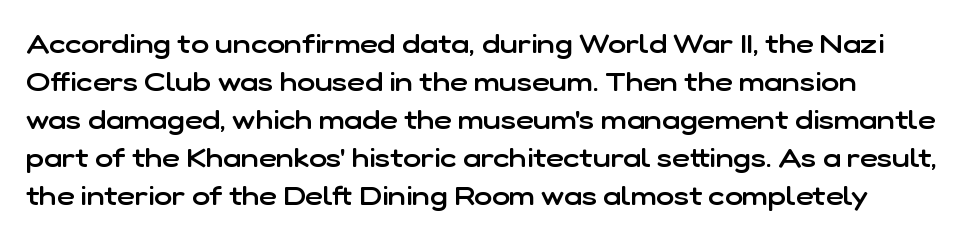
The image shows 27 px text type, upright; set left-aligned, normal line spacing (1.41x), normal letter spacing, not underlined.
